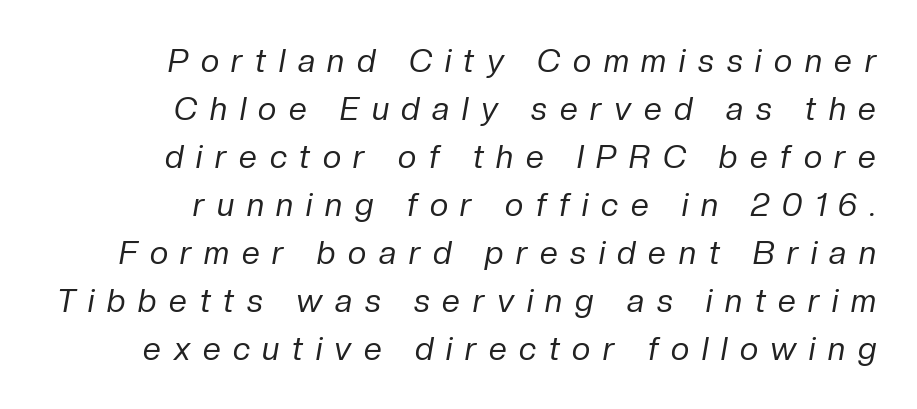
What's the leading like? Ordinary, nothing unusual. The typesetting does not lean heavy: it is not bold. The text carries the slant typical of an italic or oblique font. Do the characters align in a grid? No, the font is proportional.
